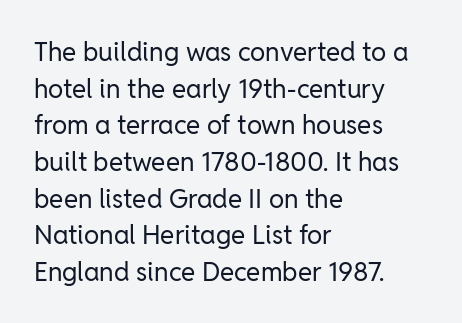
The image shows 26 px text type, upright; set left-aligned, normal line spacing (1.41x), normal letter spacing, not underlined.
